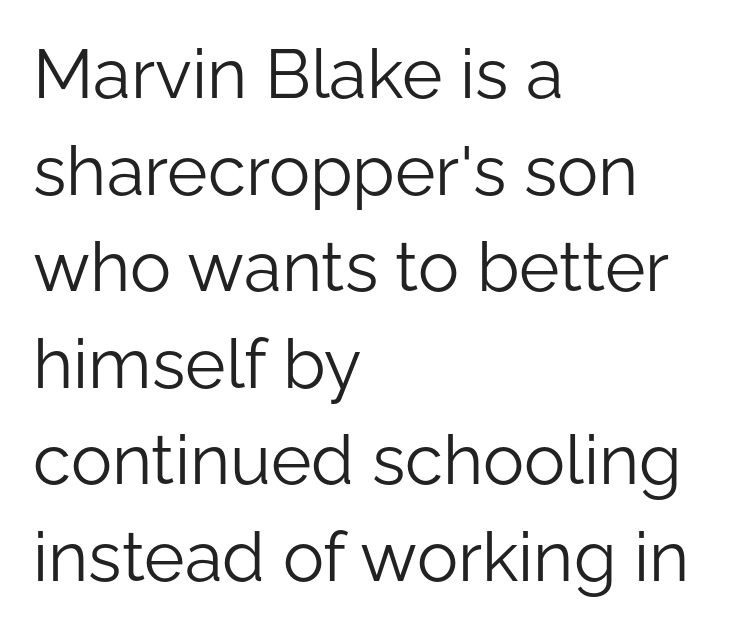
Q: Is the text bold? A: No.
Q: Is the text italic (slanted)? A: No, it is upright.
Q: Is the typeface a serif or a sans-serif typeface? A: Sans-serif.
Q: Is the text underlined? A: No.
Q: How is the paragraph aligned? A: Left-aligned.
Q: Is the spacing between letters normal or unusually wide? A: Normal.
Q: Is the spacing between lines tight, normal or loose? A: Normal.
Q: Width (condensed, normal, or wide)? A: Normal.
Q: Stroke contrast? A: Low.
Q: x-height? A: Medium.
Q: Monospaced? A: No.
